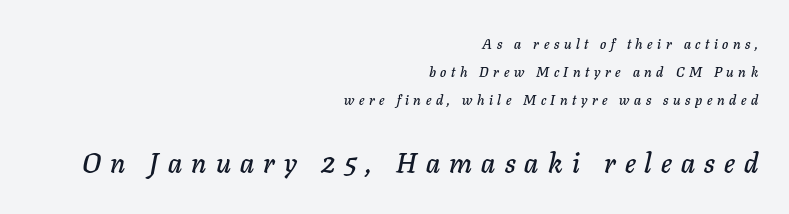
Q: Is the text italic (slanted)? A: Yes, it leans right by about 11 degrees.
Q: Is the text underlined? A: No.
Q: How is the paragraph aligned? A: Right-aligned.
Q: Is the spacing between letters normal or unusually wide? A: Unusually wide.
Q: Is the spacing between lines tight, normal or loose? A: Loose.
Q: Which block of text is set in a larger size, the first (top) or the second (bottom)? A: The second (bottom) one.
Q: Width (condensed, normal, or wide)? A: Normal.
Q: Stroke contrast? A: Low.
Q: x-height? A: Medium.
Q: Monospaced? A: No.
